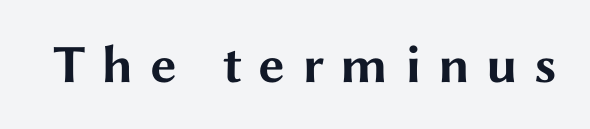
The image shows 54 px bold, wide sans-serif type, upright; set unusually wide letter spacing (+0.3 em), not underlined; medium stroke contrast and a medium x-height.
